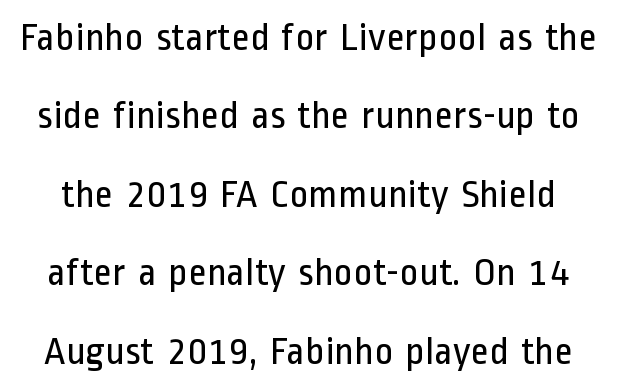
{"serif": "no", "italic": "no", "bold": "no", "weight": "regular", "width": "condensed", "stroke_contrast": "low", "x_height": "medium", "monospaced": "no", "underline": "no", "line_spacing": "loose", "line_spacing_ratio": 1.96, "letter_spacing": "normal", "letter_spacing_em": 0.0, "glyph_px": 40}
